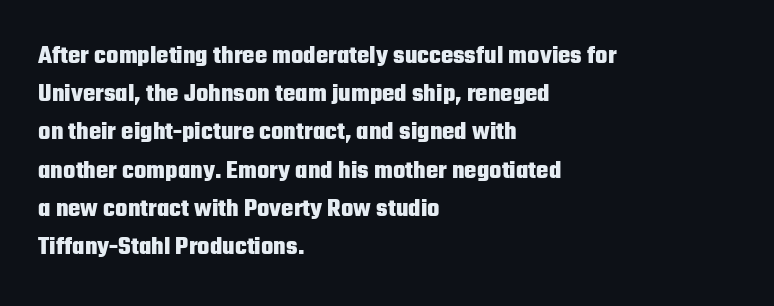
One glance says typical: line gaps are just what's usual. Students, note that the glyphs here touch the page at normal intervals. When letters stand straight like this, we call the style roman or upright. The string is rendered with underlining switched off. Casual observation: everything's shoved over to the left.
